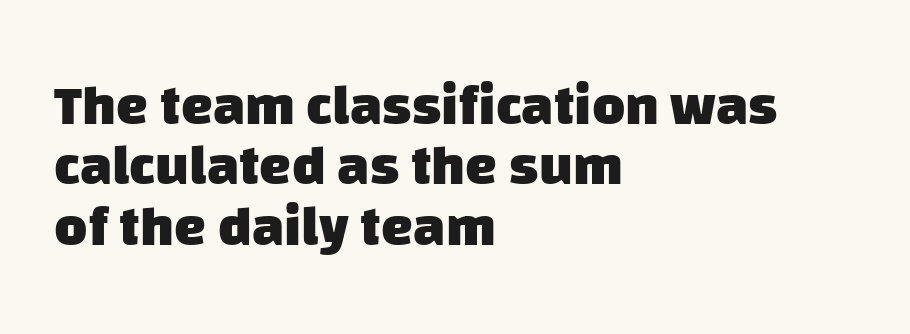
The image shows 57 px heavy sans-serif type; set left-aligned, tight line spacing (1.06x), normal letter spacing, not underlined; low stroke contrast and a large x-height.
